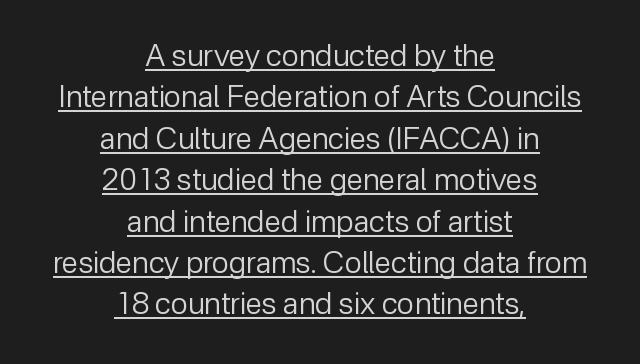
The image shows 30 px regular-weight sans-serif type, upright; set centered, normal line spacing (1.38x), normal letter spacing, underlined; low stroke contrast and a medium x-height.
